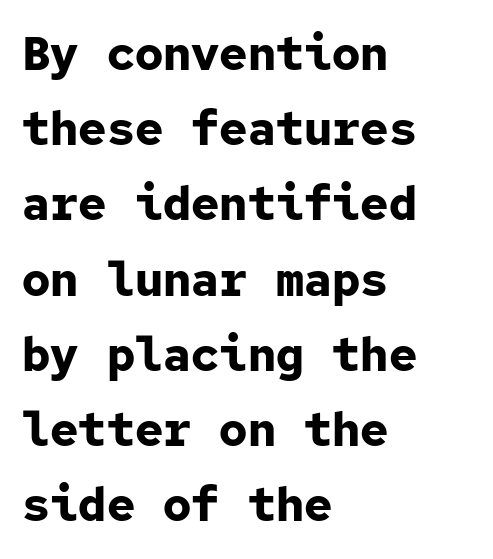
Heavy, bold letterforms. Every character sits straight up, as roman type does. In terms of leading, this rendering sits right in the middle. Students, note that the glyphs here touch the page at normal intervals. Monospaced: the letters line up in strict vertical columns.
